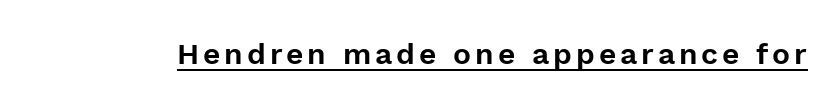
{"serif": "no", "italic": "no", "width": "normal", "stroke_contrast": "low", "x_height": "medium", "monospaced": "no", "underline": "yes", "glyph_px": 30}
